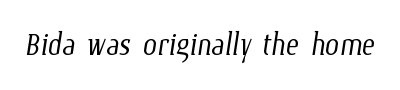
Q: Is the text bold? A: No.
Q: Is the text underlined? A: No.
Q: Is the spacing between letters normal or unusually wide? A: Normal.
Q: Width (condensed, normal, or wide)? A: Condensed.
Q: Stroke contrast? A: Low.
Q: x-height? A: Medium.
Q: Monospaced? A: No.
